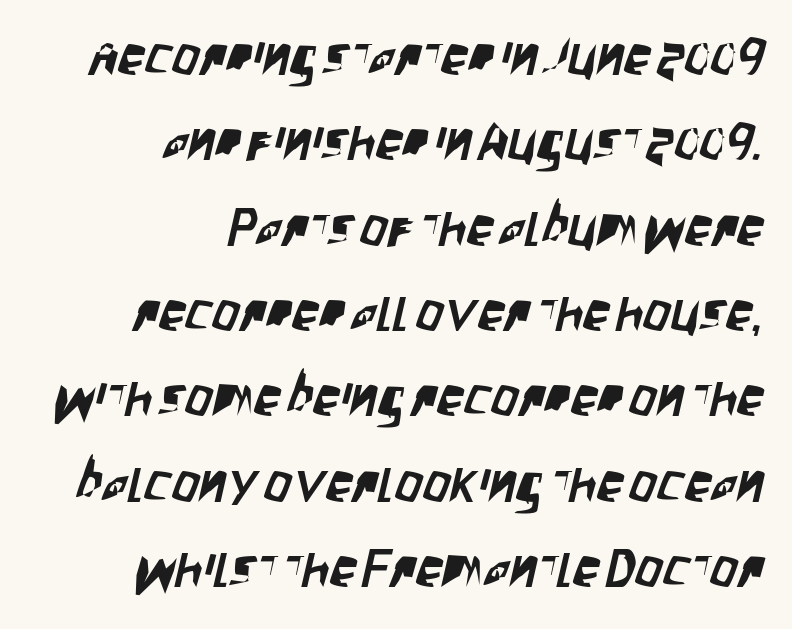
The letters advance in unequal steps, a hallmark of proportional type. Interline gaps are of average width in this sample. This is sans-serif lettering, the kind often seen on screens and signage. Caption: standard tracking, unaltered.
